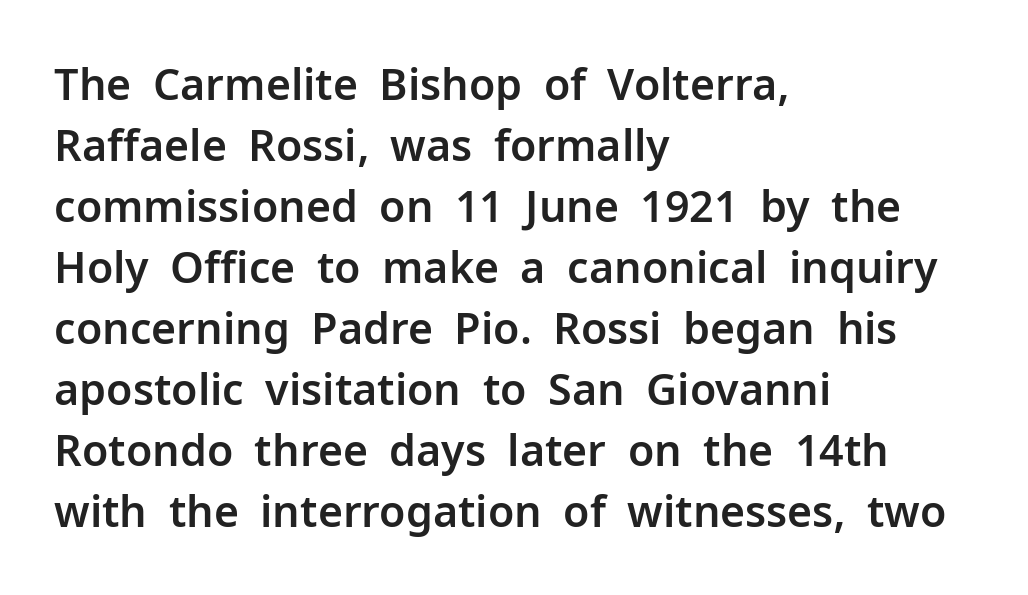
Which margin do the lines hug? The left one — the right edge is uneven. Notice how the stems are strictly vertical — no italics here. Note the varied advance widths — an 'i' is clearly narrower than an 'm'. Anything drawn beneath the words? Only blank space. Nope, no serifs anywhere on these letters.
